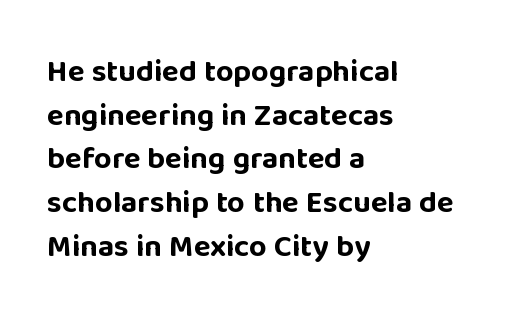
The image shows 31 px bold sans-serif type, upright; set left-aligned, normal line spacing (1.41x), normal letter spacing, not underlined; low stroke contrast and a large x-height.
